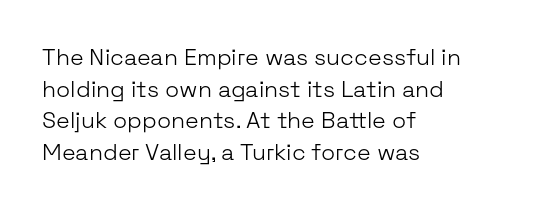
The image shows 23 px text type, upright; set left-aligned, normal line spacing (1.38x), normal letter spacing, not underlined.
